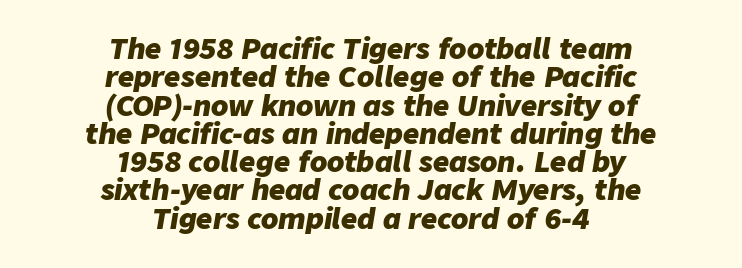
The image shows 28 px heavy type, italic (leaning right); set centered, tight line spacing (1.01x), normal letter spacing, not underlined; low stroke contrast and a medium x-height.
